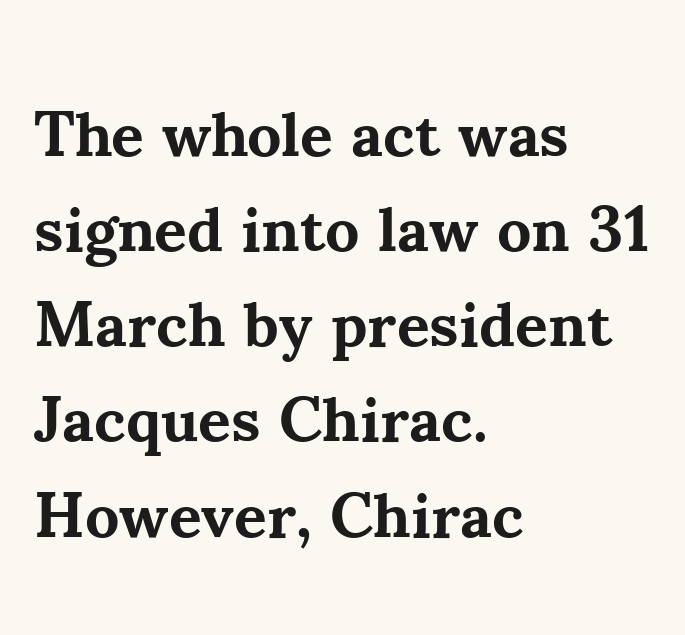
Q: Is the text bold? A: Yes.
Q: Is the text italic (slanted)? A: No, it is upright.
Q: Is the typeface a serif or a sans-serif typeface? A: Serif.
Q: Is the text underlined? A: No.
Q: How is the paragraph aligned? A: Left-aligned.
Q: Is the spacing between letters normal or unusually wide? A: Normal.
Q: Is the spacing between lines tight, normal or loose? A: Normal.
Q: Width (condensed, normal, or wide)? A: Normal.
Q: Stroke contrast? A: Medium.
Q: x-height? A: Small.
Q: Monospaced? A: No.
